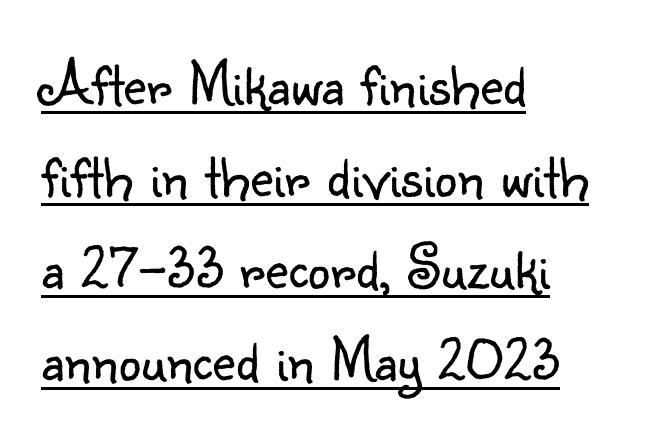
The image shows 63 px light sans-serif type, upright; set left-aligned, normal line spacing (1.46x), normal letter spacing, underlined; low stroke contrast and a small x-height.
